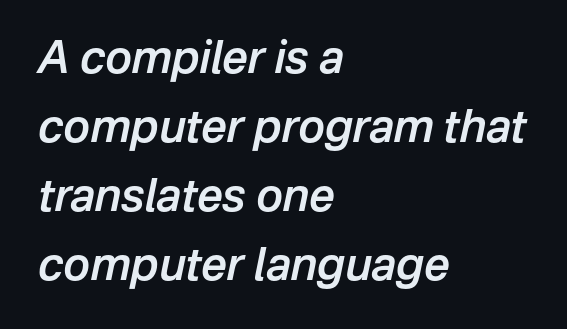
{"italic": "yes", "lean": "right", "slant_degrees": 12, "bold": "semi", "weight": "semibold", "width": "normal", "stroke_contrast": "low", "x_height": "medium", "monospaced": "no", "underline": "no", "align": "left", "line_spacing": "normal", "line_spacing_ratio": 1.53, "letter_spacing": "normal", "letter_spacing_em": 0.0, "glyph_px": 45}
